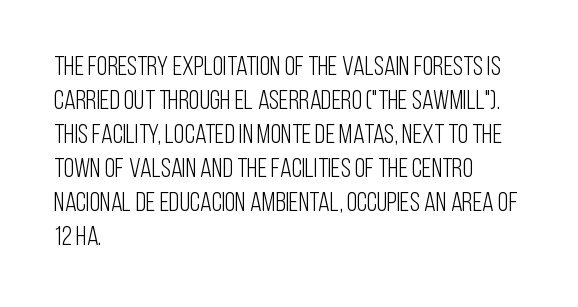
The image shows 27 px text type, upright; set left-aligned, normal line spacing (1.26x), normal letter spacing, not underlined.
